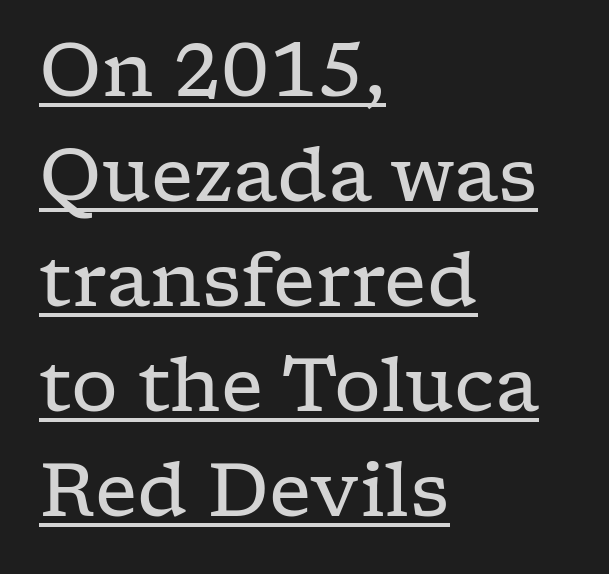
Stroke terminals: seriffed. Weight: regular or lighter. No italicization has been applied; the sample stays upright. A rule runs beneath these lines of type.
